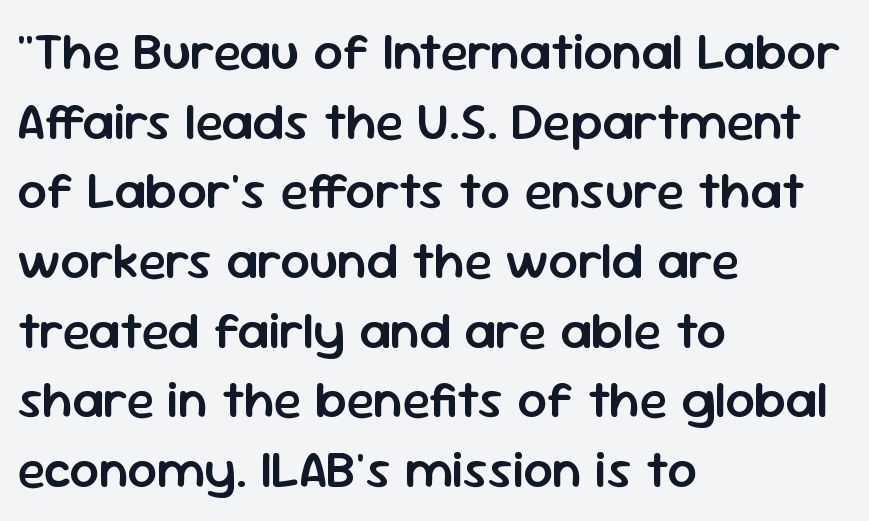
The image shows 52 px semibold sans-serif type, upright; set left-aligned, normal line spacing (1.34x), normal letter spacing, not underlined; low stroke contrast and a medium x-height.
